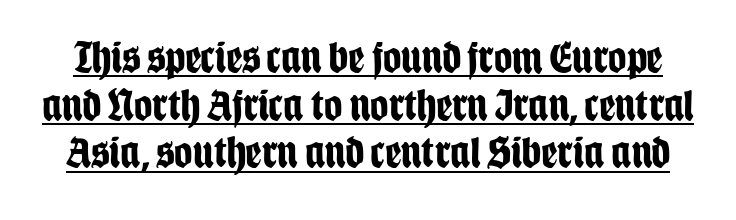
The image shows 45 px bold, condensed sans-serif type, upright; set tight line spacing (1.06x), normal letter spacing, underlined; low stroke contrast and a large x-height.
